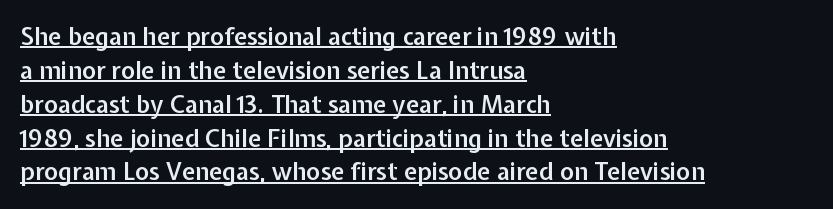
The space between consecutive lines is moderate. The font's upright variant was chosen for this text. Heft: intermediate — a semibold. The text block is weighted toward the left margin, trailing off unevenly rightward. Nobody touched the tracking dial on this one. This sample carries an underscore along the baseline area.
